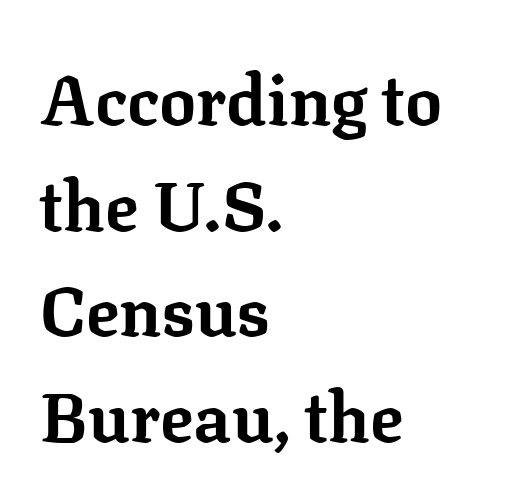
The setting favours the left margin, as ordinary paragraphs usually do. The characters look thick and weighty, a clear bold. Does the lettering tilt? It doesn't — this is upright. Each letter keeps its own natural width here, so spacing adapts to shape. The zone under the glyphs is completely vacant. Are there feet on the stems? There are — it's a serif.
